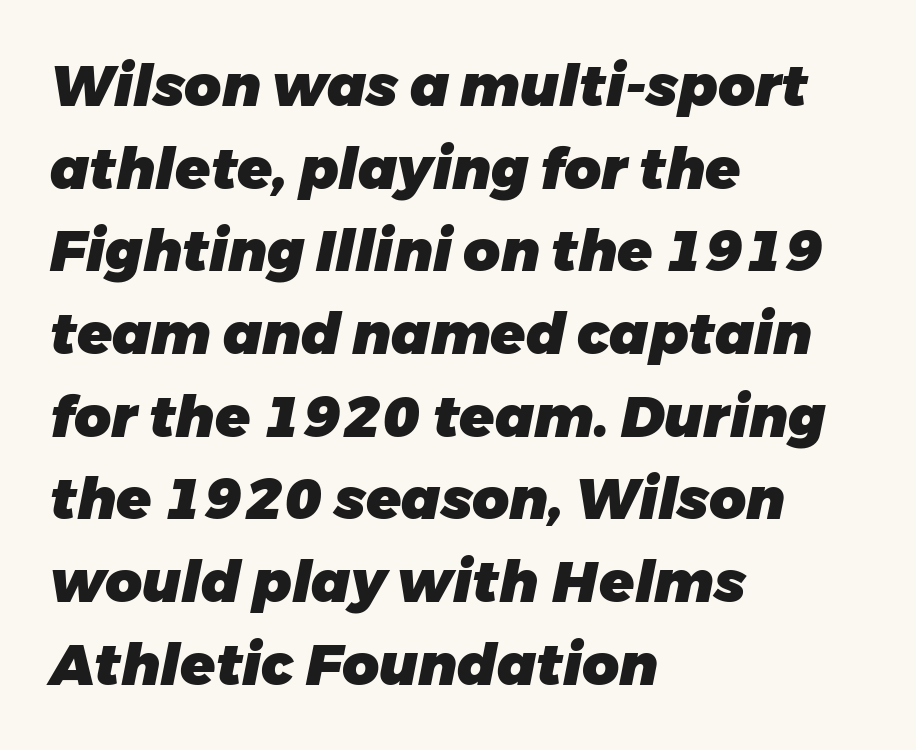
Where is the straight margin? On the left. Type without underlining. The passage shown is typed in a proportional face where columns would drift. Looking at the ascenders, they clearly lean. The horizontal fit of the characters is conventional and even. The sample has been set heavy, in full bold.
